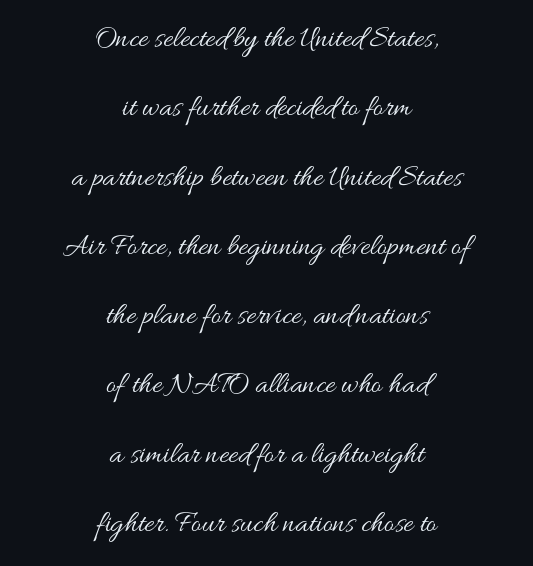
{"bold": "no", "weight": "regular", "width": "wide", "stroke_contrast": "medium", "x_height": "small", "monospaced": "no", "underline": "no", "align": "center", "line_spacing": "loose", "line_spacing_ratio": 2.31, "letter_spacing": "normal", "letter_spacing_em": 0.0, "glyph_px": 30}
